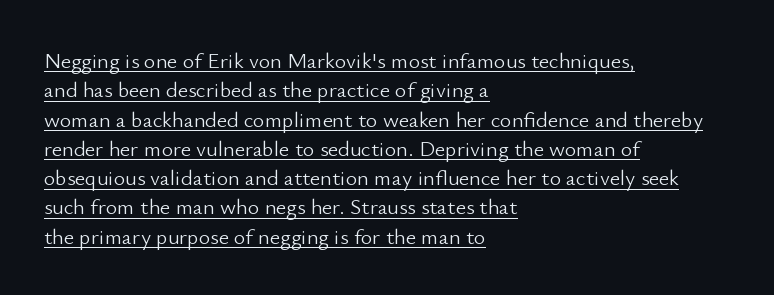
Q: Is the text bold? A: No.
Q: Is the text italic (slanted)? A: No, it is upright.
Q: Is the text underlined? A: Yes.
Q: How is the paragraph aligned? A: Left-aligned.
Q: Is the spacing between letters normal or unusually wide? A: Normal.
Q: Is the spacing between lines tight, normal or loose? A: Normal.
